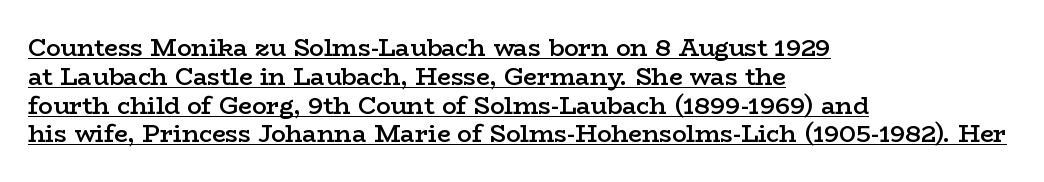
Students, note that the glyphs here touch the page at normal intervals. How heavy is the stroke? Medium-heavy — a semibold, shy of bold. In CSS terms this would be text-align: left. Looks like someone drew a line under every word here. The letters stand straight up with perfectly vertical stems.
